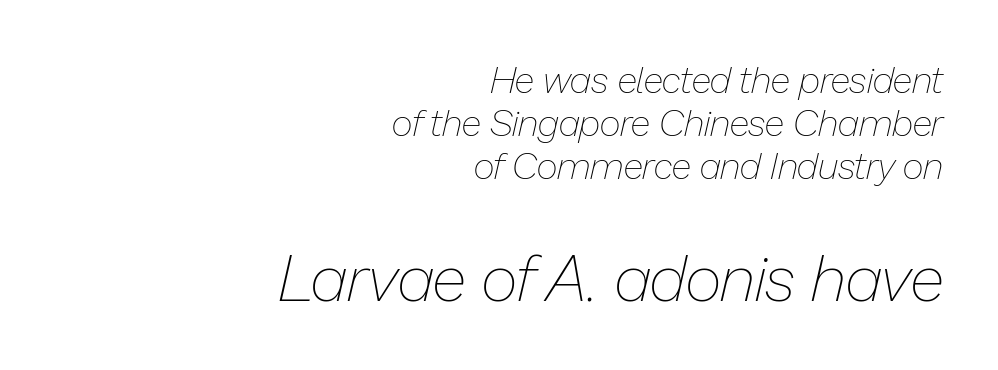
The image shows 64 px thin type, italic (leaning right); set right-aligned, line spacing 1.16x, normal letter spacing, not underlined; the second (bottom) block is 1.73x larger; low stroke contrast and a medium x-height.
